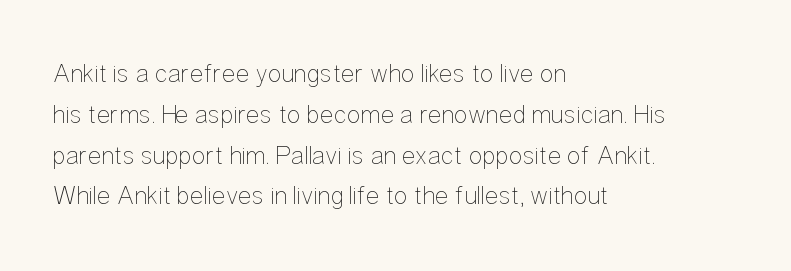
The image shows 26 px text type, upright; set left-aligned, normal line spacing (1.57x), normal letter spacing, not underlined.
